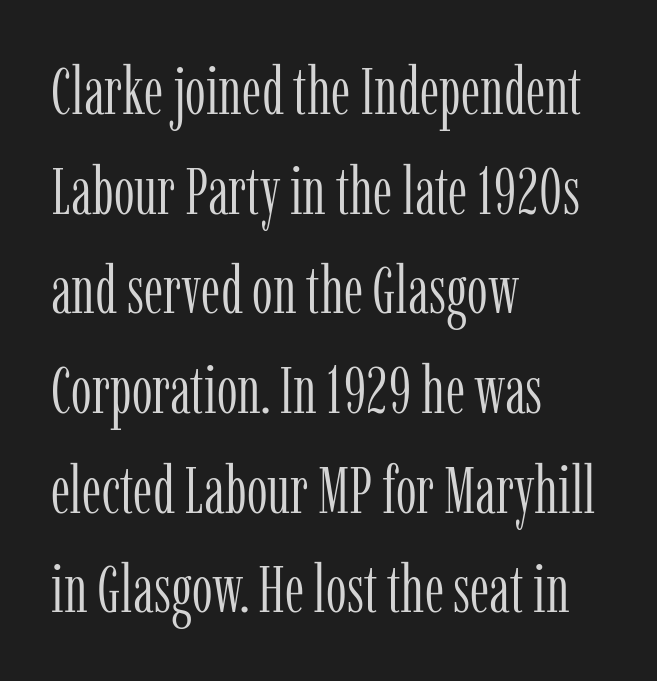
Think standard paragraph weight, or any step lighter than that. In terms of letterspacing, this is plain default setting. The line-height multiplier appears to be the usual default. You can tell from the footed stems that serif type was used.
